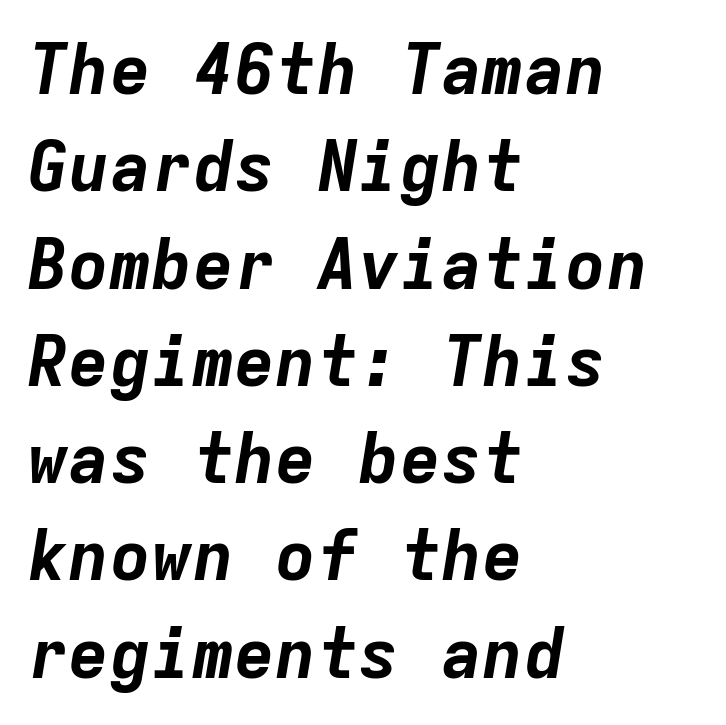
Look at the tracking — it's just the regular setting, nothing added. Style check: oblique. Notice how the passage keeps a crisp vertical edge on the left only. Line spacing here is normal.
